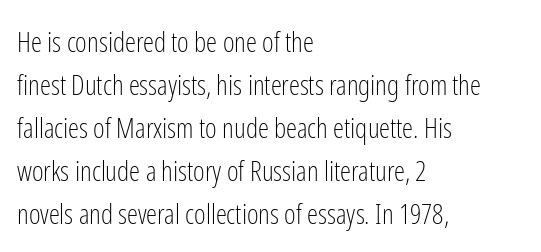
Q: Is the text bold? A: No.
Q: Is the text italic (slanted)? A: No, it is upright.
Q: Is the typeface a serif or a sans-serif typeface? A: Sans-serif.
Q: Is the text underlined? A: No.
Q: How is the paragraph aligned? A: Left-aligned.
Q: Is the spacing between letters normal or unusually wide? A: Normal.
Q: Is the spacing between lines tight, normal or loose? A: Normal.
Q: Width (condensed, normal, or wide)? A: Condensed.
Q: Stroke contrast? A: Low.
Q: x-height? A: Medium.
Q: Monospaced? A: No.
